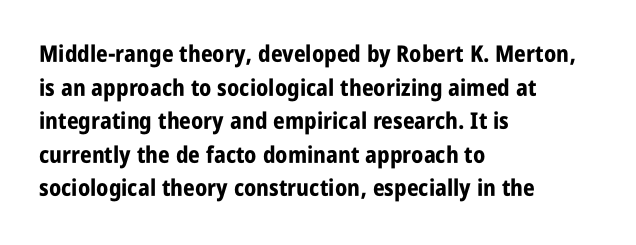
Each line starts at the same left margin while the right side varies. One glance says typical: line gaps are just what's usual. Nope, not italic — everything's standing straight. Plenty of ink on the page — the face is bold.
